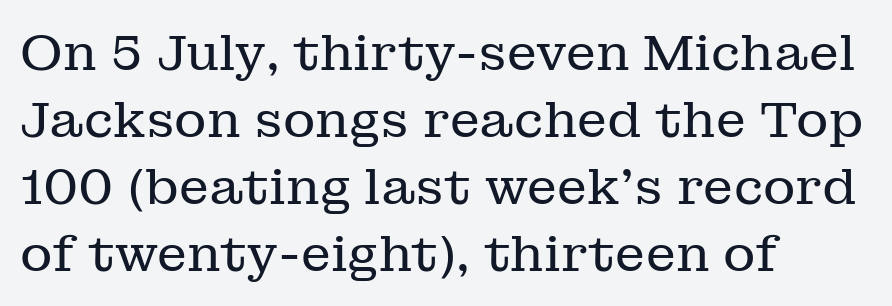
{"serif": "yes", "italic": "no", "bold": "no", "weight": "regular", "width": "normal", "stroke_contrast": "low", "x_height": "medium", "monospaced": "no", "underline": "no", "align": "left", "line_spacing": "normal", "line_spacing_ratio": 1.34, "letter_spacing": "normal", "letter_spacing_em": 0.0, "glyph_px": 50}
